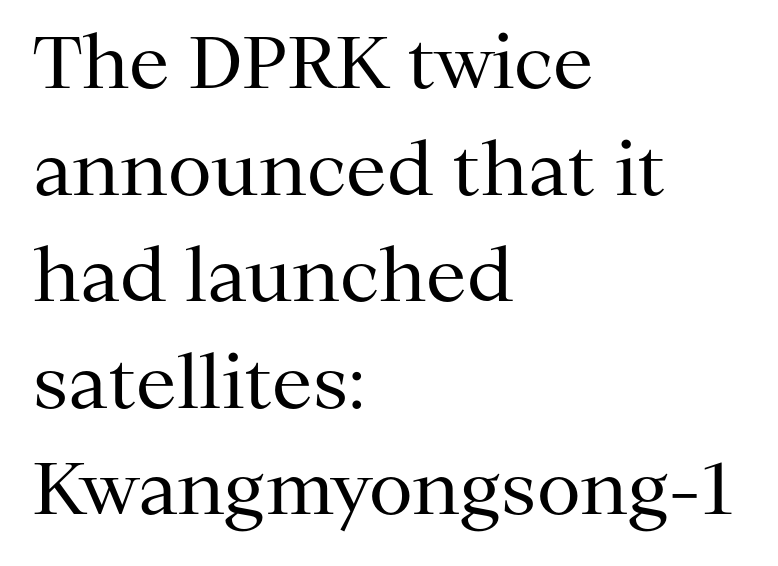
Reading down the block, your eye returns to a fixed left position each line. The lettering holds an erect, upright posture throughout. Quick note: underline off. Compared with typical paragraphs, the rows here are spaced about the same.
